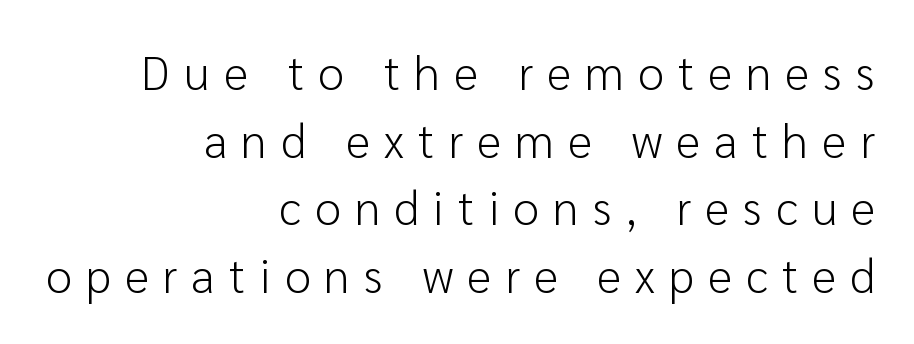
{"serif": "no", "italic": "no", "bold": "no", "weight": "light", "width": "normal", "stroke_contrast": "low", "x_height": "medium", "monospaced": "no", "underline": "no", "align": "right", "line_spacing": "normal", "line_spacing_ratio": 1.44, "letter_spacing": "wide", "letter_spacing_em": 0.3, "glyph_px": 47}
